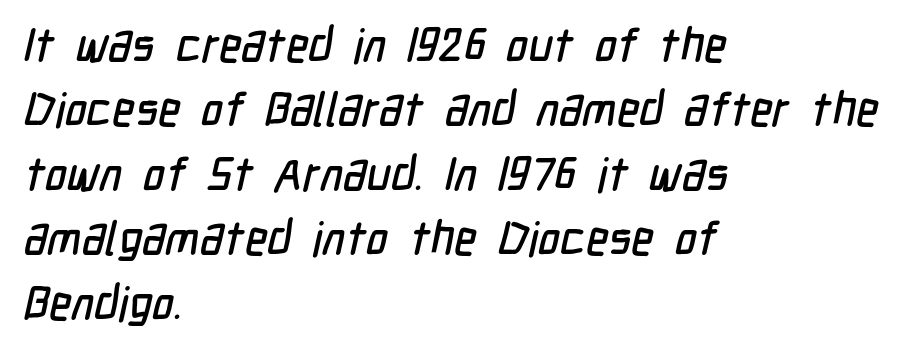
Q: Is the typeface a serif or a sans-serif typeface? A: Sans-serif.
Q: Is the text underlined? A: No.
Q: How is the paragraph aligned? A: Left-aligned.
Q: Is the spacing between letters normal or unusually wide? A: Normal.
Q: Is the spacing between lines tight, normal or loose? A: Normal.
Q: Width (condensed, normal, or wide)? A: Condensed.
Q: Stroke contrast? A: Low.
Q: x-height? A: Medium.
Q: Monospaced? A: No.
